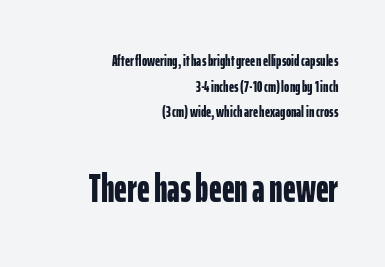
This sample is right-justified, so line beginnings fall wherever the words allow. Look at the bottom of the vertical strokes: they stop flat, with no serifs. Letter spacing: default. This sample has the flowing, uneven cadence of proportional lettering.
